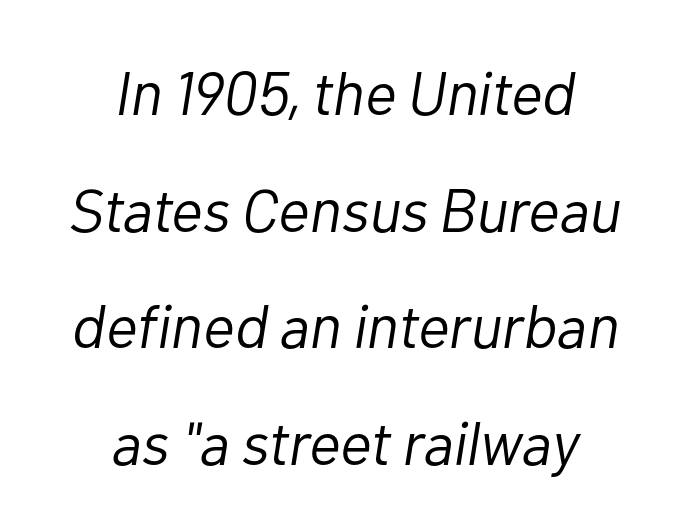
Q: Is the text bold? A: No.
Q: Is the text italic (slanted)? A: Yes, it leans right by about 10 degrees.
Q: Is the text underlined? A: No.
Q: How is the paragraph aligned? A: Centered.
Q: Is the spacing between letters normal or unusually wide? A: Normal.
Q: Is the spacing between lines tight, normal or loose? A: Loose.
Q: Width (condensed, normal, or wide)? A: Normal.
Q: Stroke contrast? A: Low.
Q: x-height? A: Medium.
Q: Monospaced? A: No.
